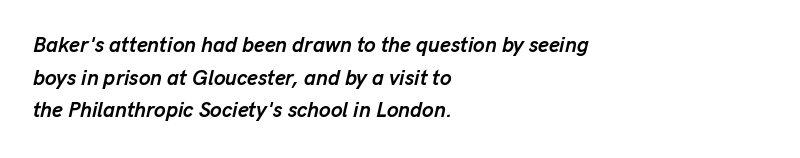
{"italic": "yes", "lean": "right", "slant_degrees": 13, "bold": "yes", "underline": "no", "align": "left", "line_spacing": "normal", "line_spacing_ratio": 1.55, "letter_spacing": "normal", "letter_spacing_em": 0.0, "glyph_px": 21}
